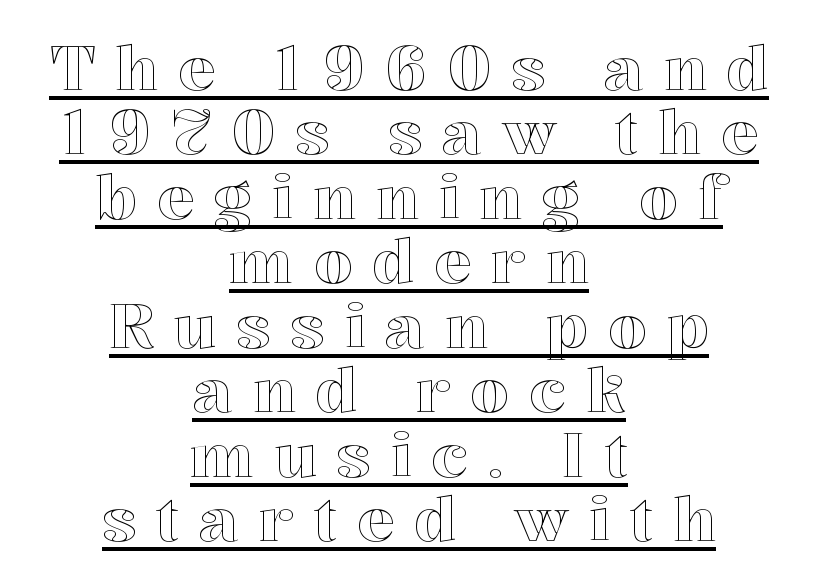
{"italic": "no", "width": "normal", "x_height": "medium", "monospaced": "no", "underline": "yes", "align": "center", "line_spacing": "tight", "line_spacing_ratio": 1.04, "letter_spacing": "wide", "letter_spacing_em": 0.32, "glyph_px": 62}
